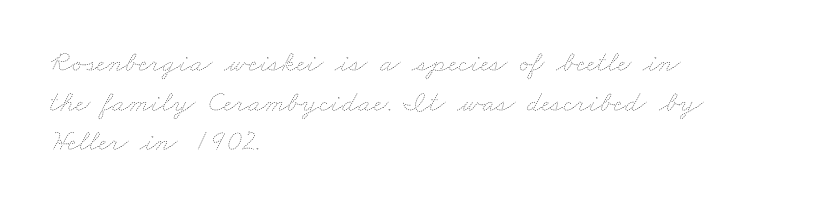
Q: Is the text bold? A: No.
Q: Is the text underlined? A: No.
Q: How is the paragraph aligned? A: Left-aligned.
Q: Is the spacing between letters normal or unusually wide? A: Normal.
Q: Is the spacing between lines tight, normal or loose? A: Normal.
Q: Width (condensed, normal, or wide)? A: Wide.
Q: Stroke contrast? A: Low.
Q: x-height? A: Small.
Q: Monospaced? A: No.
